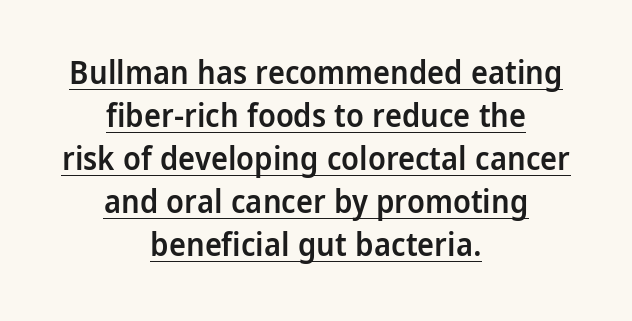
Posture: upright roman. Visually the block forms a symmetrical silhouette, jagged on both flanks. The leading is moderate, giving the passage an even texture. In terms of letterform style, serifs are entirely absent.
